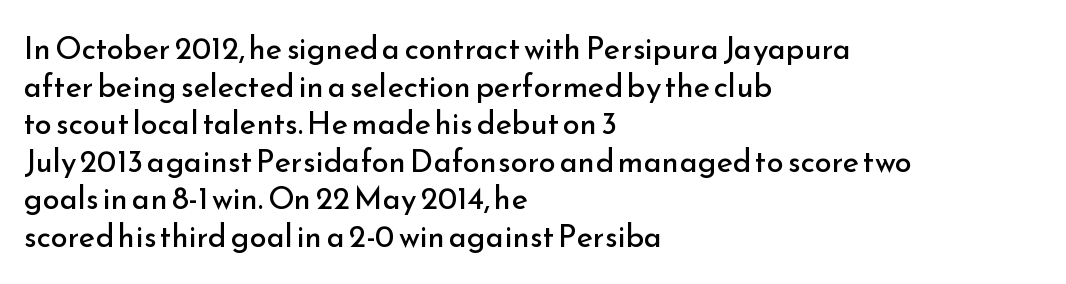
The image shows 31 px regular-weight sans-serif type, upright; set left-aligned, line spacing 1.21x, normal letter spacing, not underlined; low stroke contrast and a small x-height.
